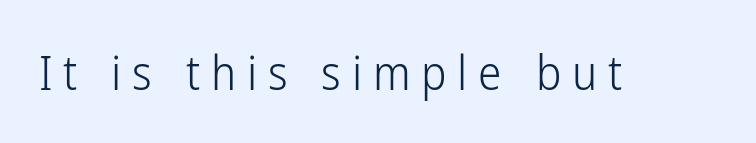
The image shows 47 px light, condensed sans-serif type, upright; set unusually wide letter spacing (+0.23 em), not underlined; low stroke contrast and a medium x-height.
